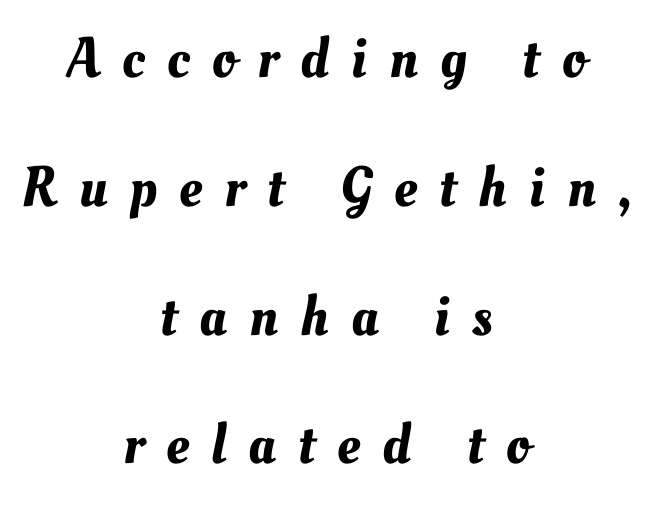
{"width": "normal", "stroke_contrast": "medium", "x_height": "small", "monospaced": "no", "underline": "no", "align": "center", "line_spacing": "loose", "line_spacing_ratio": 2.26, "letter_spacing": "wide", "letter_spacing_em": 0.39, "glyph_px": 57}
